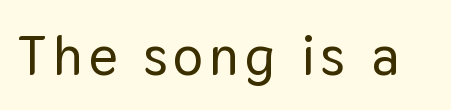
Q: Is the text italic (slanted)? A: No, it is upright.
Q: Is the typeface a serif or a sans-serif typeface? A: Sans-serif.
Q: Is the text underlined? A: No.
Q: Width (condensed, normal, or wide)? A: Normal.
Q: Stroke contrast? A: Low.
Q: x-height? A: Medium.
Q: Monospaced? A: No.
